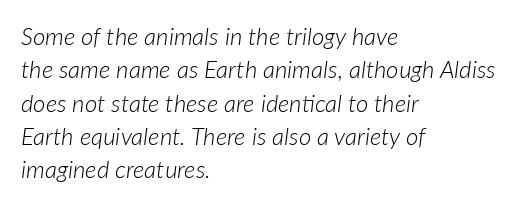
The image shows 24 px text type, italic (leaning right); set left-aligned, normal line spacing (1.39x), normal letter spacing, not underlined.
